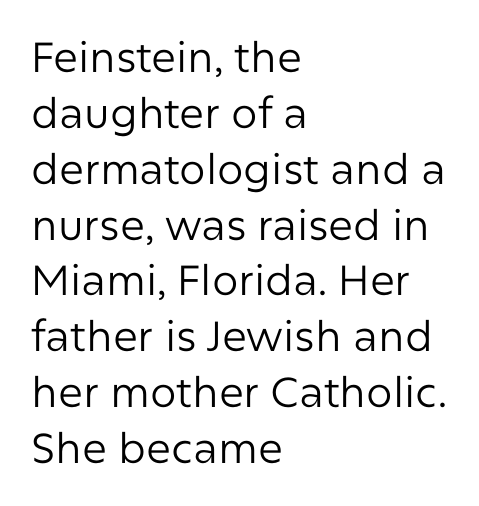
Q: Is the text bold? A: No.
Q: Is the text italic (slanted)? A: No, it is upright.
Q: Is the typeface a serif or a sans-serif typeface? A: Sans-serif.
Q: Is the text underlined? A: No.
Q: How is the paragraph aligned? A: Left-aligned.
Q: Is the spacing between letters normal or unusually wide? A: Normal.
Q: Is the spacing between lines tight, normal or loose? A: Normal.
Q: Width (condensed, normal, or wide)? A: Normal.
Q: Stroke contrast? A: Low.
Q: x-height? A: Medium.
Q: Monospaced? A: No.
